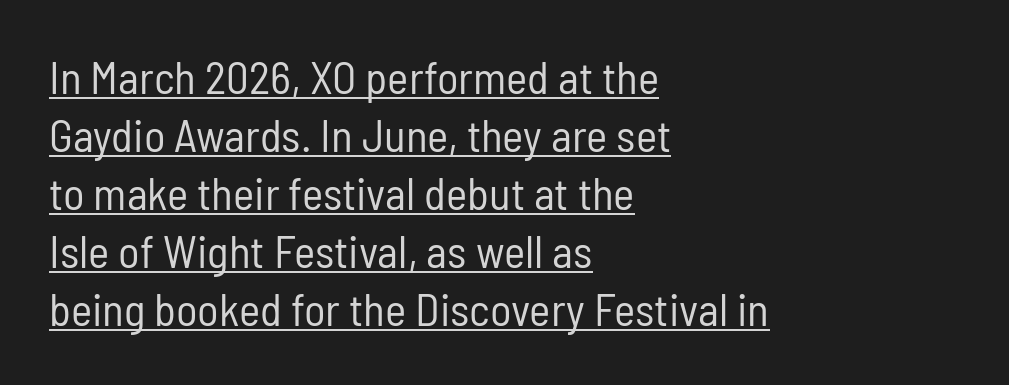
{"serif": "no", "italic": "no", "bold": "no", "weight": "regular", "width": "condensed", "stroke_contrast": "low", "x_height": "medium", "monospaced": "no", "underline": "yes", "align": "left", "line_spacing": "normal", "line_spacing_ratio": 1.29, "letter_spacing": "normal", "letter_spacing_em": 0.0, "glyph_px": 45}
